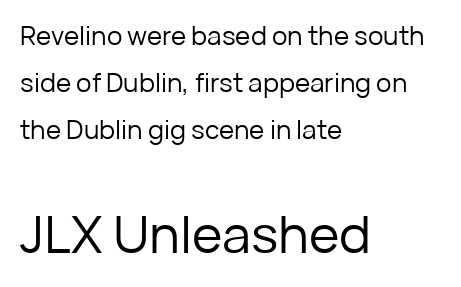
The space directly below the letters is spotless. The letters advance in unequal steps, a hallmark of proportional type. Notice how the stems are strictly vertical — no italics here. Reading top to bottom, the characters get bigger at the block break.
